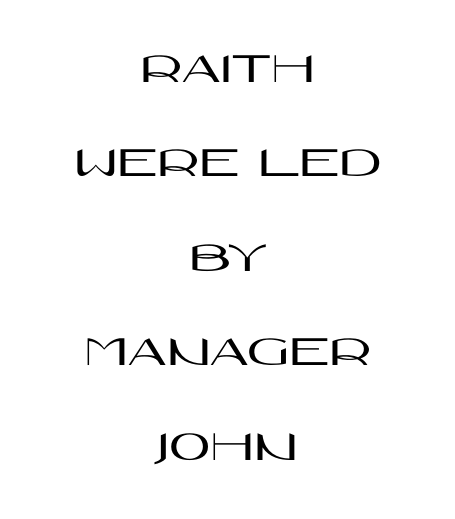
Style check: upright. Grotesque or geometric, the face here clearly has no serifs. This rendering uses center alignment, leaving both contours irregular but symmetric. Looks like regular typesetting: each glyph gets only the width it needs. Summary of vertical rhythm: relaxed, with wide interline spacing.
